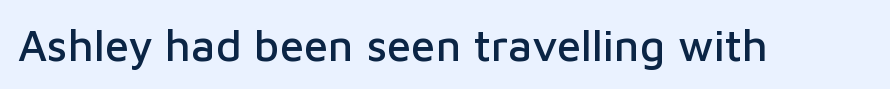
This rendering employs a face without finishing strokes, i.e., a sans-serif. The passage shown is typed in a proportional face where columns would drift. The gaps between neighbouring characters are ordinary and unremarkable. Do the letters lean? They stand straight. This rendering features lettering with no underline.
